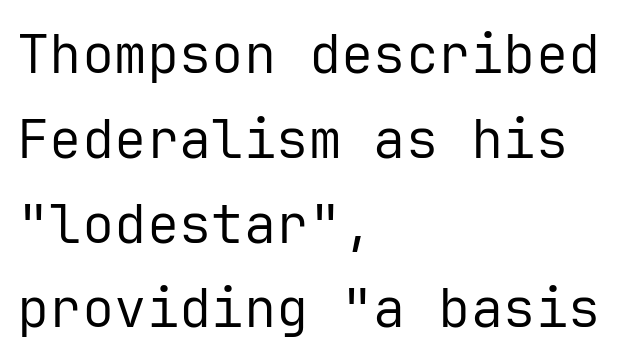
The image shows 54 px regular-weight sans-serif type, upright, monospaced; set left-aligned, normal line spacing (1.57x), normal letter spacing, not underlined; low stroke contrast and a medium x-height.
